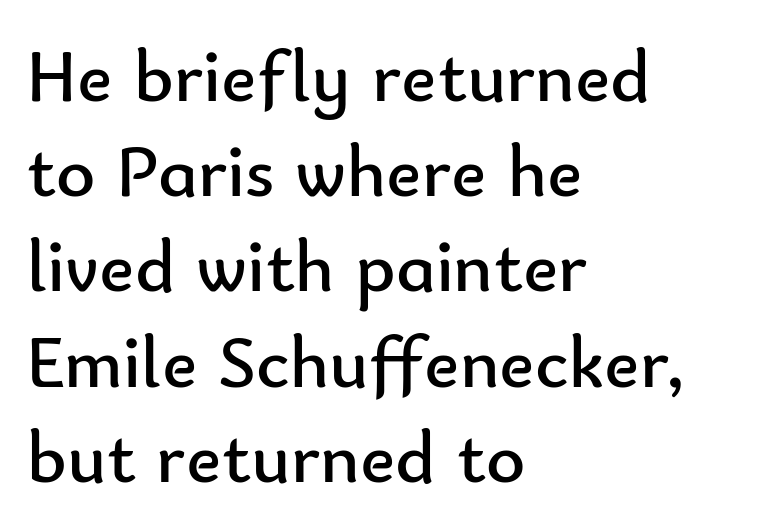
{"serif": "no", "italic": "no", "bold": "no", "weight": "regular", "width": "normal", "stroke_contrast": "low", "x_height": "small", "monospaced": "no", "underline": "no", "align": "left", "line_spacing": "normal", "line_spacing_ratio": 1.27, "letter_spacing": "normal", "letter_spacing_em": 0.0, "glyph_px": 75}
